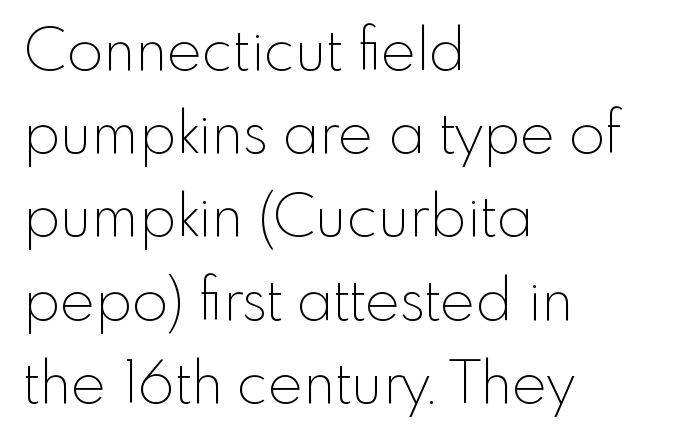
The image shows 59 px thin sans-serif type, upright; set left-aligned, normal line spacing (1.41x), normal letter spacing, not underlined; a small x-height.
